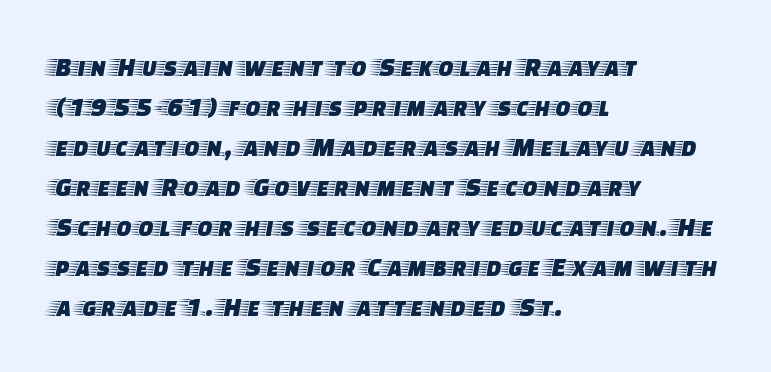
Q: Is the text italic (slanted)? A: Yes.
Q: Is the typeface a serif or a sans-serif typeface? A: Serif.
Q: Is the text underlined? A: No.
Q: How is the paragraph aligned? A: Left-aligned.
Q: Is the spacing between letters normal or unusually wide? A: Normal.
Q: Is the spacing between lines tight, normal or loose? A: Normal.
Q: Width (condensed, normal, or wide)? A: Wide.
Q: Stroke contrast? A: Low.
Q: x-height? A: Large.
Q: Monospaced? A: No.
